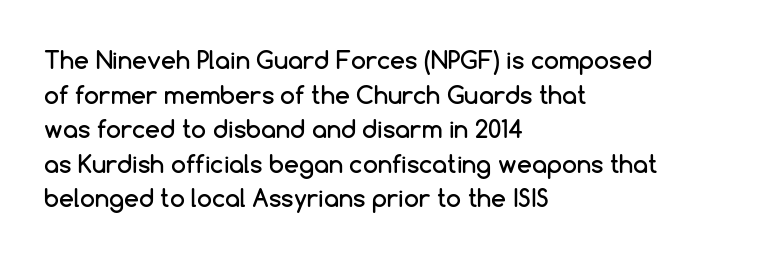
Q: Is the text italic (slanted)? A: No, it is upright.
Q: Is the text underlined? A: No.
Q: How is the paragraph aligned? A: Left-aligned.
Q: Is the spacing between letters normal or unusually wide? A: Normal.
Q: Is the spacing between lines tight, normal or loose? A: Normal.
